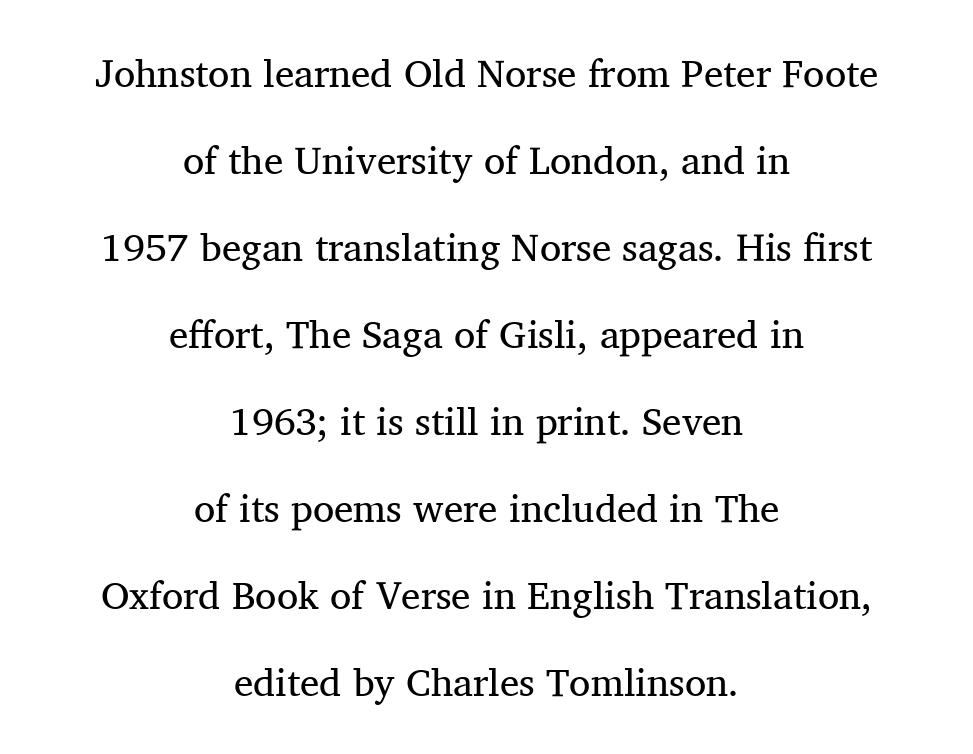
The image shows 39 px regular-weight serif type, upright; set centered, loose line spacing (2.23x), normal letter spacing, not underlined; medium stroke contrast and a medium x-height.
